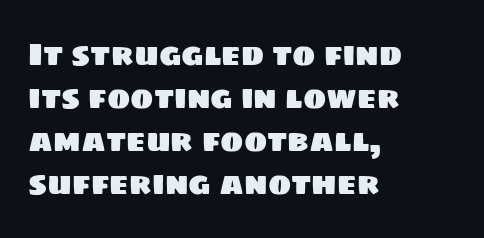
The image shows 31 px sans-serif type; set left-aligned, normal line spacing (1.39x), normal letter spacing, not underlined; low stroke contrast and a large x-height.
